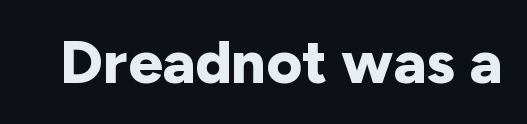
Q: Is the text bold? A: Yes.
Q: Is the text italic (slanted)? A: No, it is upright.
Q: Is the typeface a serif or a sans-serif typeface? A: Sans-serif.
Q: Is the text underlined? A: No.
Q: Is the spacing between letters normal or unusually wide? A: Normal.
Q: Width (condensed, normal, or wide)? A: Normal.
Q: Stroke contrast? A: Low.
Q: x-height? A: Medium.
Q: Monospaced? A: No.
